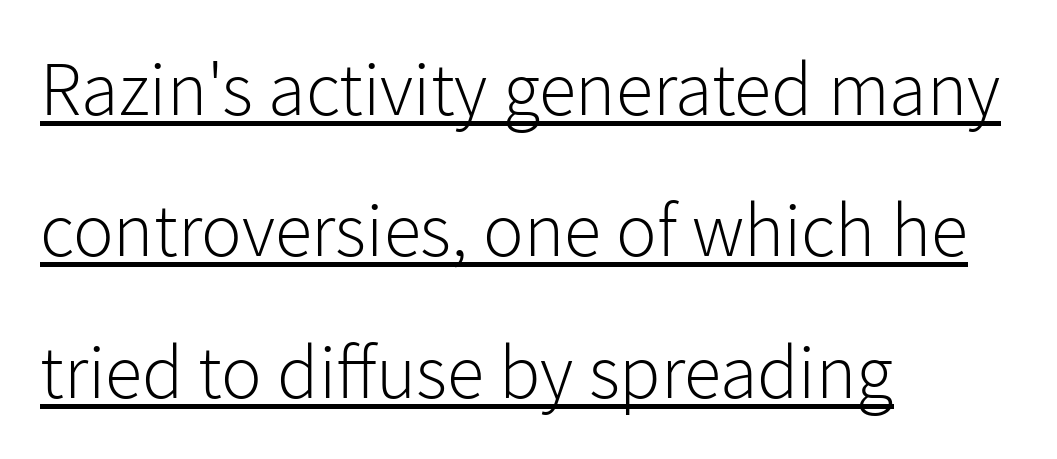
Q: Is the text bold? A: No.
Q: Is the text italic (slanted)? A: No, it is upright.
Q: Is the typeface a serif or a sans-serif typeface? A: Sans-serif.
Q: Is the text underlined? A: Yes.
Q: How is the paragraph aligned? A: Left-aligned.
Q: Is the spacing between letters normal or unusually wide? A: Normal.
Q: Width (condensed, normal, or wide)? A: Normal.
Q: Stroke contrast? A: Low.
Q: x-height? A: Medium.
Q: Monospaced? A: No.
